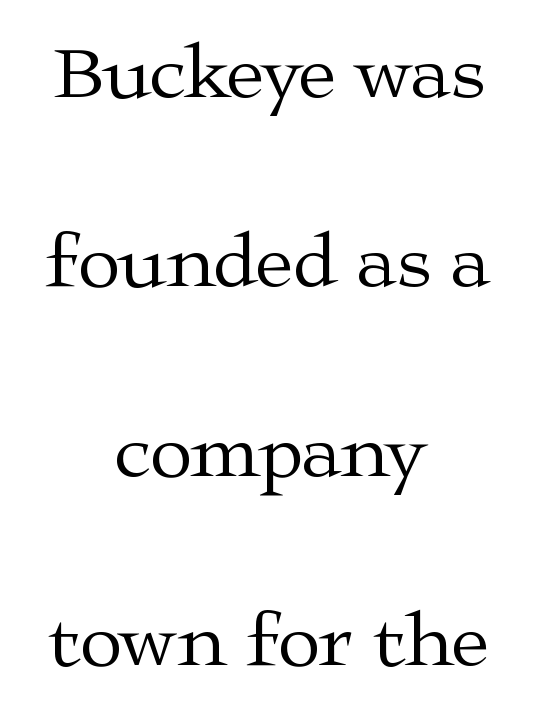
{"serif": "yes", "italic": "no", "bold": "no", "weight": "regular", "width": "wide", "stroke_contrast": "medium", "x_height": "medium", "monospaced": "no", "underline": "no", "align": "center", "line_spacing": "loose", "line_spacing_ratio": 2.46, "letter_spacing": "normal", "letter_spacing_em": 0.0, "glyph_px": 77}
